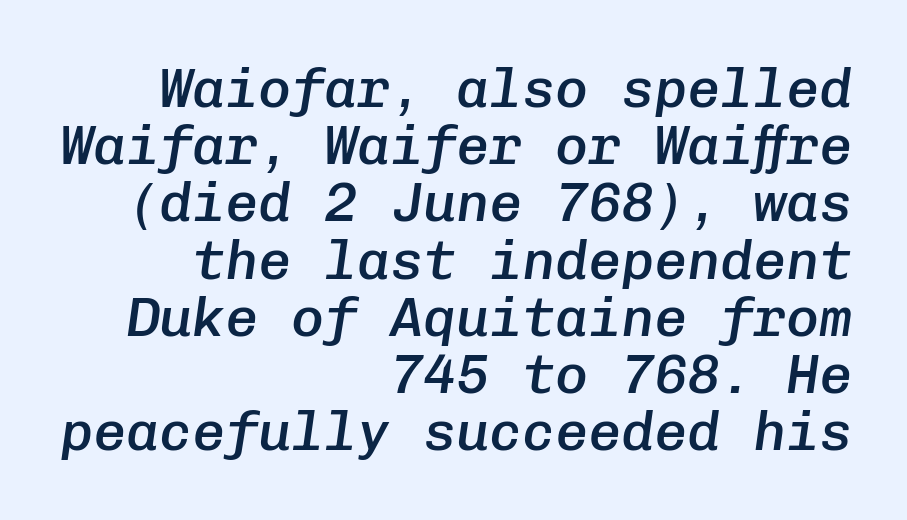
The image shows 55 px semibold type, italic (leaning right), monospaced; set right-aligned, tight line spacing (1.04x), normal letter spacing, not underlined; low stroke contrast and a medium x-height.
